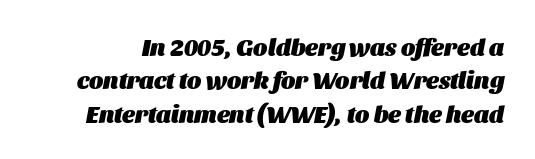
Q: Is the text bold? A: Yes.
Q: Is the text italic (slanted)? A: Yes, it leans right by about 11 degrees.
Q: Is the text underlined? A: No.
Q: Is the spacing between letters normal or unusually wide? A: Normal.
Q: Is the spacing between lines tight, normal or loose? A: Normal.
